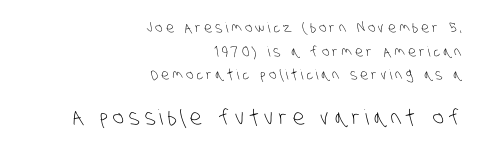
Ink coverage per letter is moderate at most. The passage is arranged like a letterhead date or caption credit — flush right. Nobody drew a line under any word here. These lines have a slow, spaced-out rhythm from letter to letter.
